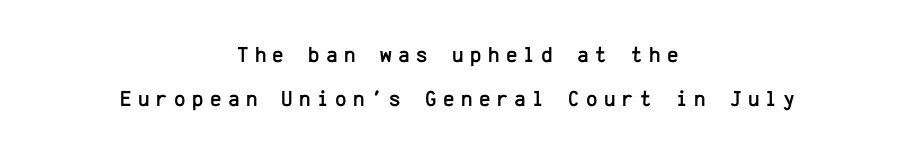
Q: Is the text italic (slanted)? A: No, it is upright.
Q: Is the text underlined? A: No.
Q: How is the paragraph aligned? A: Centered.
Q: Is the spacing between letters normal or unusually wide? A: Unusually wide.
Q: Is the spacing between lines tight, normal or loose? A: Loose.
